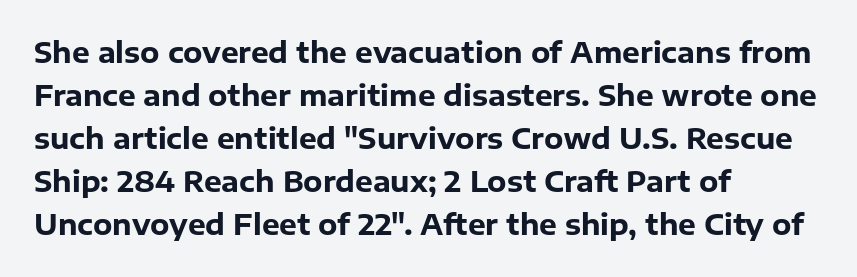
The ragged edge is on the right, which tells us the setting is flush left. Nobody touched the tracking dial on this one. Baseline-to-baseline distance is the conventional proportion of letter height. Serif or sans? Sans — the stroke terminals are bare.
